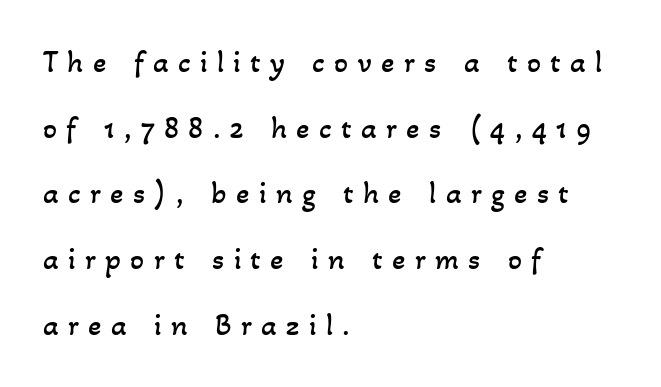
{"bold": "no", "weight": "regular", "width": "normal", "stroke_contrast": "low", "x_height": "small", "monospaced": "no", "underline": "no", "align": "left", "line_spacing": "loose", "line_spacing_ratio": 2.12, "letter_spacing": "wide", "letter_spacing_em": 0.3, "glyph_px": 31}
